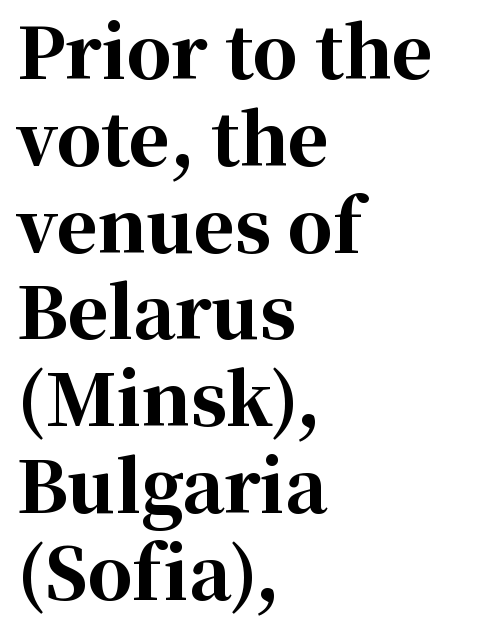
Q: Is the text bold? A: Yes.
Q: Is the text italic (slanted)? A: No, it is upright.
Q: Is the typeface a serif or a sans-serif typeface? A: Serif.
Q: Is the text underlined? A: No.
Q: How is the paragraph aligned? A: Left-aligned.
Q: Is the spacing between letters normal or unusually wide? A: Normal.
Q: Width (condensed, normal, or wide)? A: Normal.
Q: Stroke contrast? A: High.
Q: x-height? A: Medium.
Q: Monospaced? A: No.
